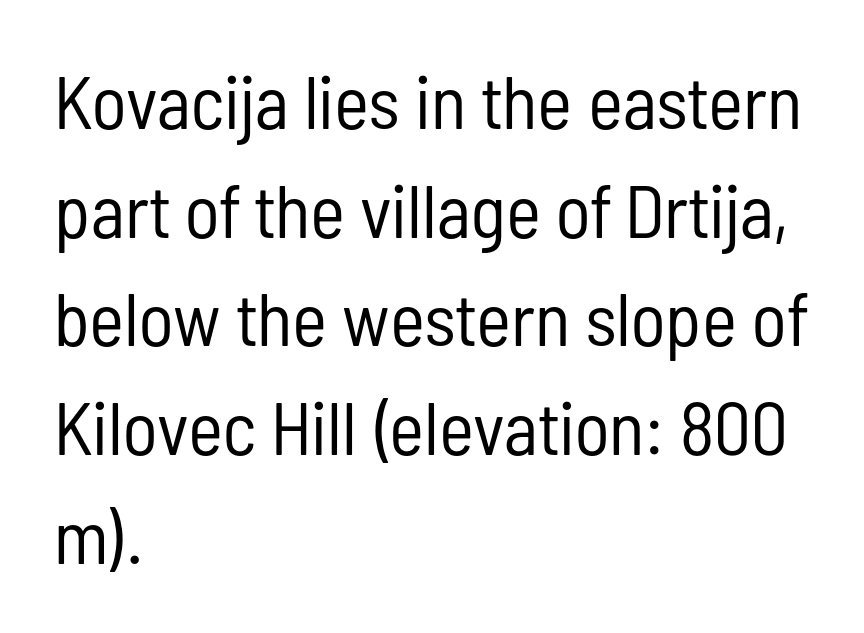
{"serif": "no", "italic": "no", "bold": "no", "weight": "regular", "width": "condensed", "stroke_contrast": "low", "x_height": "medium", "monospaced": "no", "underline": "no", "align": "left", "line_spacing": "normal", "line_spacing_ratio": 1.45, "letter_spacing": "normal", "letter_spacing_em": 0.0, "glyph_px": 75}
